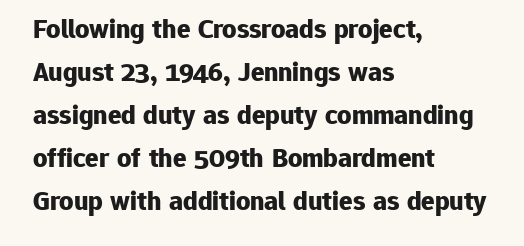
The image shows 28 px bold sans-serif type, upright; set left-aligned, normal line spacing (1.54x), normal letter spacing, not underlined; low stroke contrast and a medium x-height.
